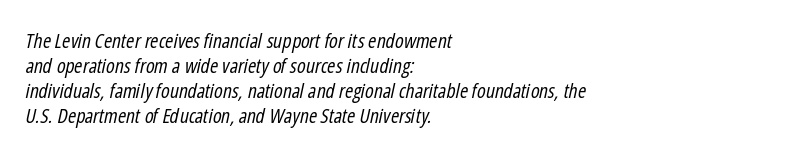
{"italic": "yes", "lean": "right", "slant_degrees": 12, "bold": "no", "underline": "no", "align": "left", "line_spacing": "normal", "line_spacing_ratio": 1.25, "letter_spacing": "normal", "letter_spacing_em": 0.0, "glyph_px": 20}
